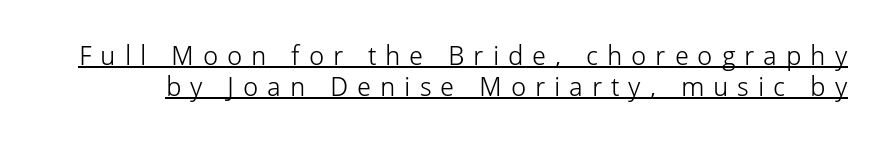
Compared with typical body copy, the letter spacing here is much looser. Designer's note — italics off, roman on. Underline: present. Stroke thickness stays within the range of a standard reading face or lighter.
